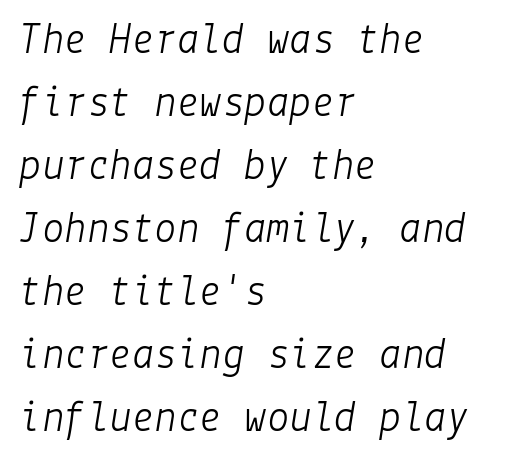
This rendering uses left alignment, leaving the right contour irregular. The line texture is even and compact thanks to regular tracking. Looking at the ascenders, they clearly lean. The strokes are not fattened; the text isn't bold. Letters rest on an invisible, unmarked baseline.
